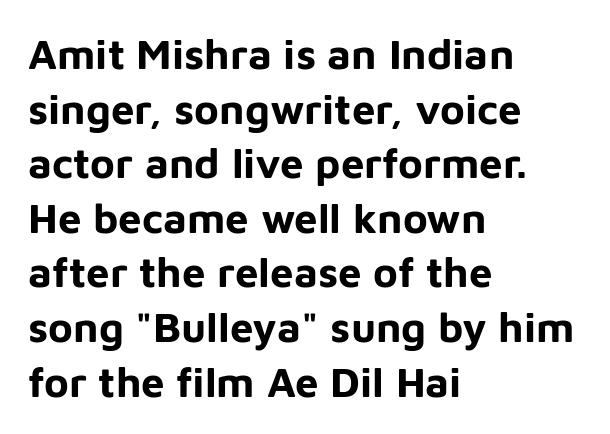
Q: Is the text bold? A: Yes.
Q: Is the text italic (slanted)? A: No, it is upright.
Q: Is the typeface a serif or a sans-serif typeface? A: Sans-serif.
Q: Is the text underlined? A: No.
Q: How is the paragraph aligned? A: Left-aligned.
Q: Is the spacing between letters normal or unusually wide? A: Normal.
Q: Is the spacing between lines tight, normal or loose? A: Normal.
Q: Width (condensed, normal, or wide)? A: Normal.
Q: Stroke contrast? A: Low.
Q: x-height? A: Medium.
Q: Monospaced? A: No.
